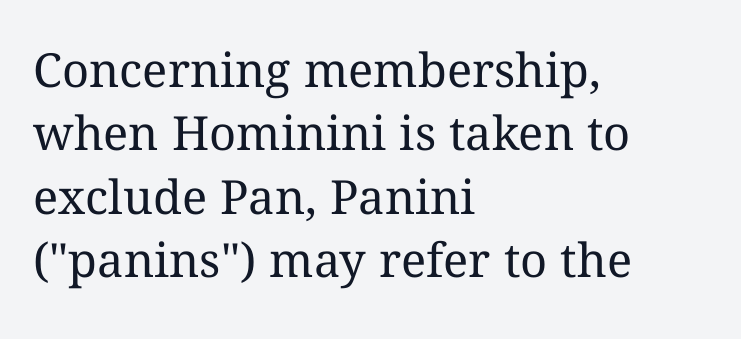
The line-height multiplier appears to be the usual default. The line texture is even and compact thanks to regular tracking. A quiet, ordinary-to-light weight characterises the typeface. Beneath every word, the page is bare. This sample has the flowing, uneven cadence of proportional lettering. When letters stand straight like this, we call the style roman or upright.
